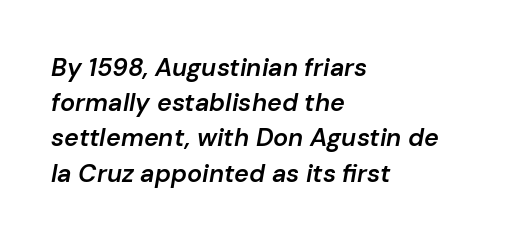
Q: Is the text bold? A: Semi-bold.
Q: Is the text italic (slanted)? A: Yes, it leans right by about 10 degrees.
Q: Is the text underlined? A: No.
Q: How is the paragraph aligned? A: Left-aligned.
Q: Is the spacing between letters normal or unusually wide? A: Normal.
Q: Is the spacing between lines tight, normal or loose? A: Normal.
